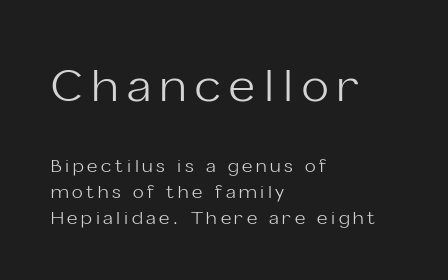
The image shows 45 px light sans-serif type, upright; set left-aligned, normal line spacing (1.44x), unusually wide letter spacing (+0.2 em), not underlined; the first (top) block is 2.5x larger; low stroke contrast and a medium x-height.
